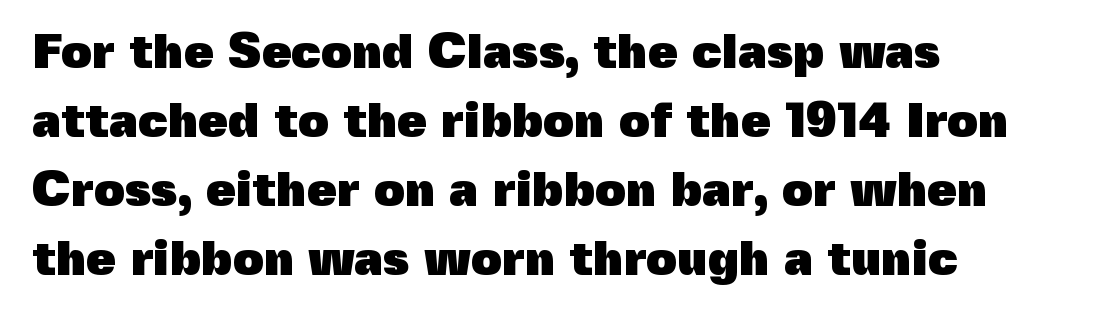
Check under the words: just untouched page. Does the copy run flush right? No — it runs flush left. You can tell it's not italic because the verticals are truly vertical. Honestly, the row spacing looks completely unremarkable. You could not count columns in this text — the font is proportionally spaced. You can tell from the bare stems that sans-serif type was used.
